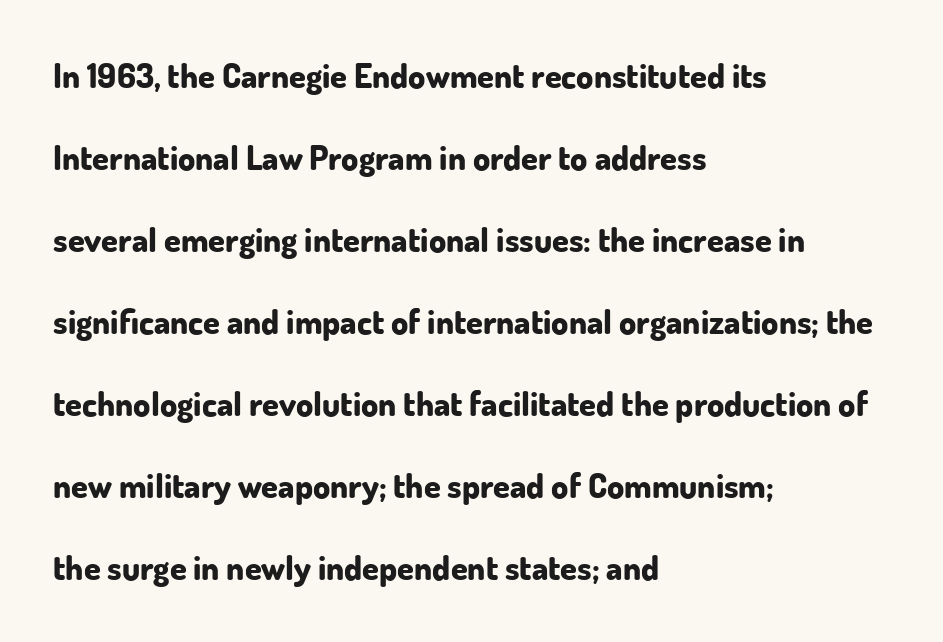
Q: Is the text bold? A: Yes.
Q: Is the text italic (slanted)? A: No, it is upright.
Q: Is the typeface a serif or a sans-serif typeface? A: Sans-serif.
Q: Is the text underlined? A: No.
Q: How is the paragraph aligned? A: Left-aligned.
Q: Is the spacing between letters normal or unusually wide? A: Normal.
Q: Is the spacing between lines tight, normal or loose? A: Loose.
Q: Width (condensed, normal, or wide)? A: Normal.
Q: Stroke contrast? A: Low.
Q: x-height? A: Small.
Q: Monospaced? A: No.
